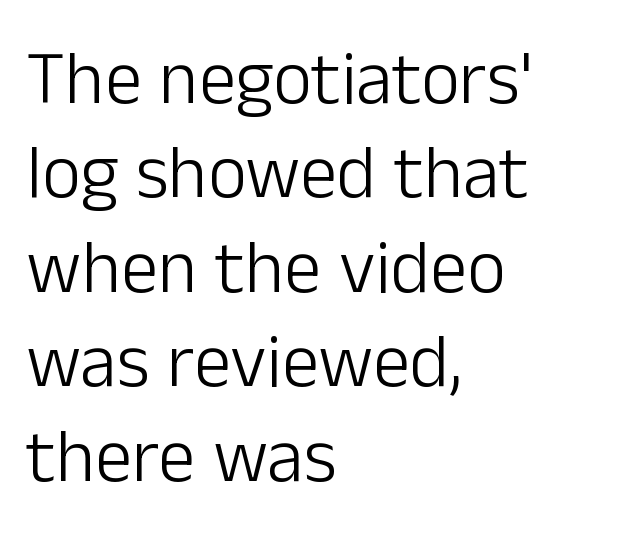
The image shows 75 px light sans-serif type, upright; set left-aligned, normal line spacing (1.26x), normal letter spacing, not underlined; low stroke contrast and a medium x-height.
